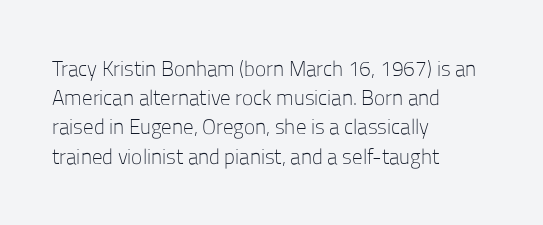
Tracking here is standard; glyphs follow each other at the usual distance. Heft: none added — not bold. These lines are set flush left with a ragged right edge. The letters stand straight up with perfectly vertical stems. Has an underline been added? It has not.
